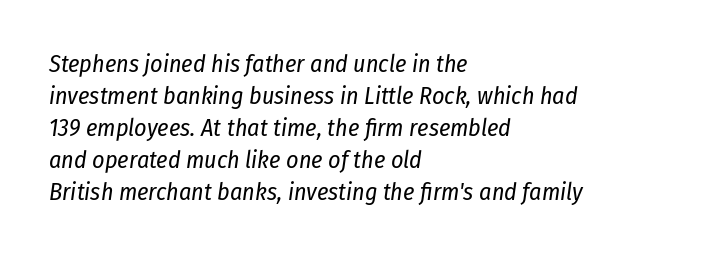
Slanted lettering throughout. Lines of text with bare space underneath. The lines sit at an ordinary, default distance from one another. If you drew a ruler down the left edge, every line would touch it.
